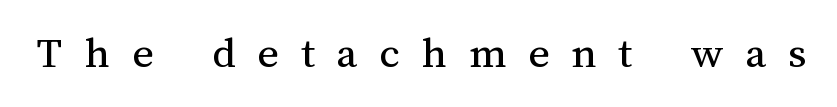
{"italic": "no", "bold": "no", "weight": "regular", "width": "normal", "stroke_contrast": "medium", "x_height": "medium", "monospaced": "no", "underline": "no", "letter_spacing": "wide", "letter_spacing_em": 0.49, "glyph_px": 45}
